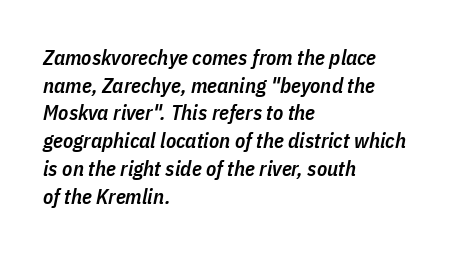
The image shows 21 px text type, italic (leaning right); set left-aligned, normal line spacing (1.32x), normal letter spacing, not underlined.
